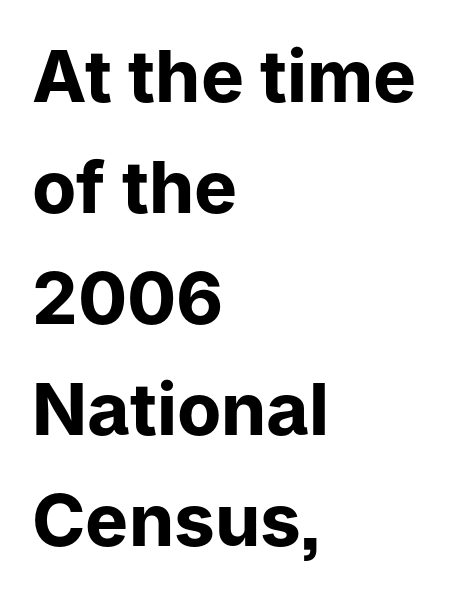
{"serif": "no", "italic": "no", "bold": "yes", "weight": "bold", "width": "normal", "stroke_contrast": "low", "x_height": "medium", "monospaced": "no", "underline": "no", "align": "left", "line_spacing": "normal", "line_spacing_ratio": 1.54, "letter_spacing": "normal", "letter_spacing_em": 0.0, "glyph_px": 72}
